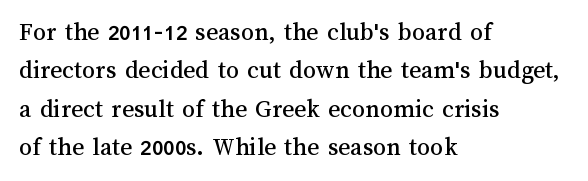
These lines keep a tight, regular rhythm from letter to letter. A student would call this left alignment; a typographer would say flush left, rag right. Descenders are the only things crossing below the line. Evenly set lines give the paragraph a standard silhouette. Ordinary non-slanted type is in use.
